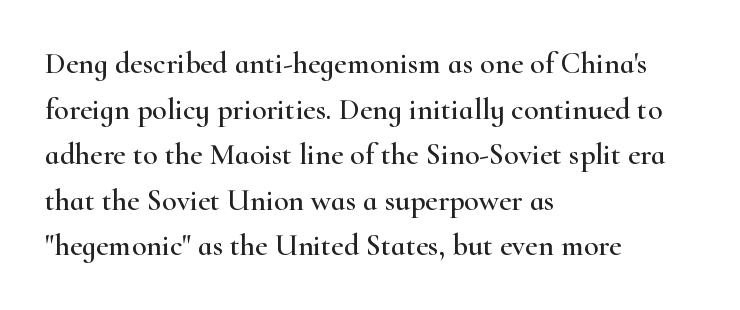
The letters sit at their default tracking, neither squeezed nor spread. The rows are spaced the way most documents space them. Casual observation: everything's shoved over to the left. This sample has the flowing, uneven cadence of proportional lettering. You can tell from the footed stems that serif type was used. Descenders hang freely into open space.
